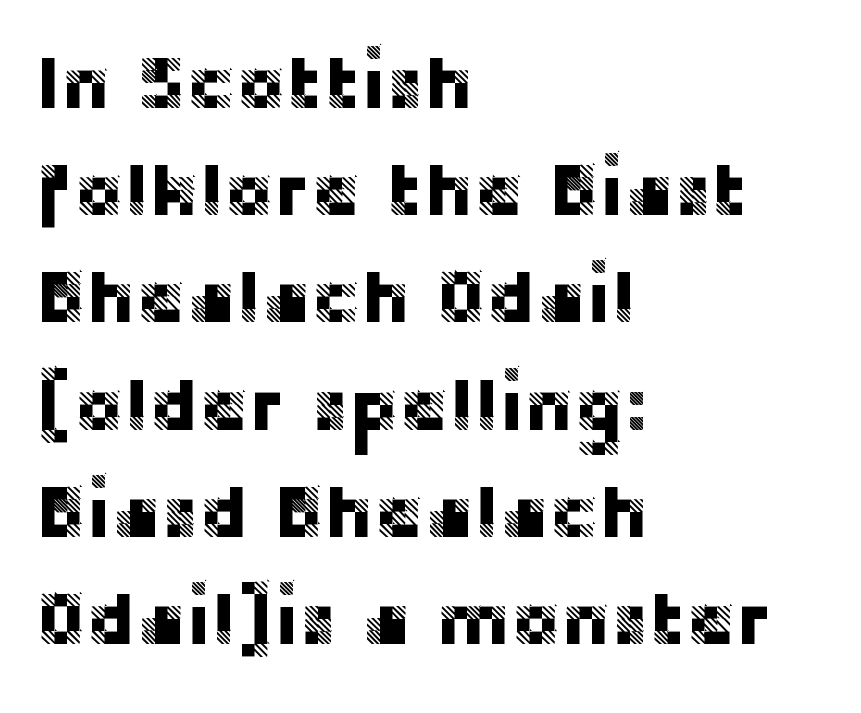
Q: Is the text italic (slanted)? A: No, it is upright.
Q: Is the typeface a serif or a sans-serif typeface? A: Sans-serif.
Q: Is the text underlined? A: No.
Q: How is the paragraph aligned? A: Left-aligned.
Q: Is the spacing between letters normal or unusually wide? A: Normal.
Q: Is the spacing between lines tight, normal or loose? A: Normal.
Q: Width (condensed, normal, or wide)? A: Normal.
Q: Stroke contrast? A: Low.
Q: x-height? A: Large.
Q: Monospaced? A: No.
